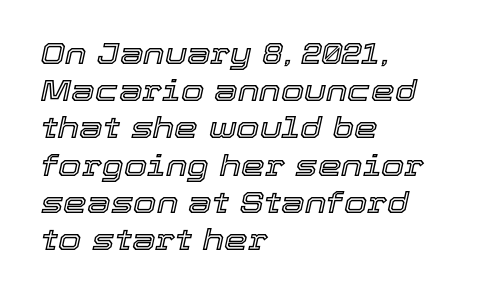
Unmarked baselines from the first word to the last. This sample has the flowing, uneven cadence of proportional lettering. You could call the tracking neutral — neither tight nor loose. The passage shown leans; its letterforms are oblique. If you drew a ruler down the left edge, every line would touch it.
